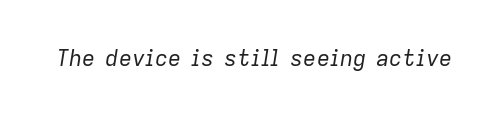
Q: Is the text bold? A: No.
Q: Is the text italic (slanted)? A: Yes, it leans right by about 9 degrees.
Q: Is the text underlined? A: No.
Q: Is the spacing between letters normal or unusually wide? A: Normal.
